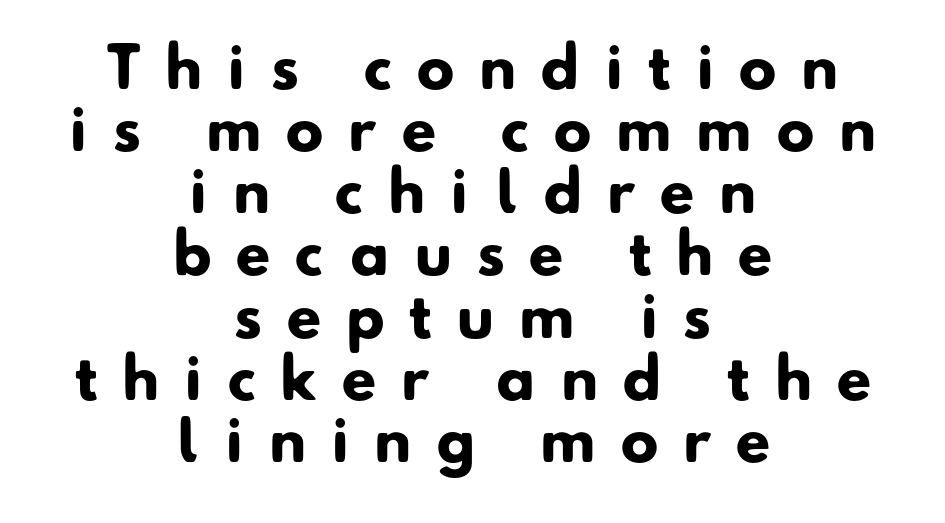
Horizontal bands of white between lines are thin slivers. Caption: expanded tracking, letters set apart. The paragraph shown floats in the horizontal middle. The letters advance in unequal steps, a hallmark of proportional type. Heavy-handed strokes throughout: this text is bold. Type without underlining.
